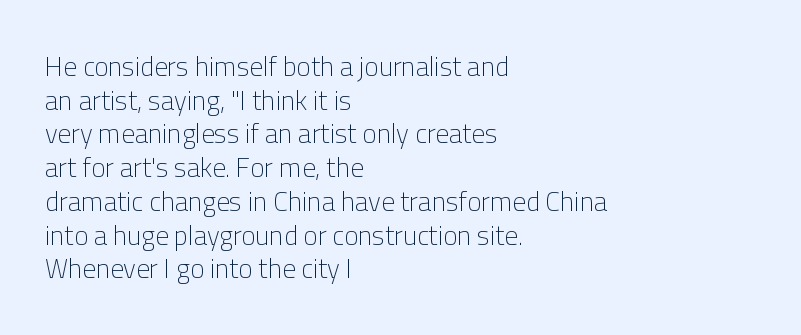
Whoever set this chose a conventional vertical rhythm. Each stroke keeps to a modest, everyday thickness or less. Is there any slant? The stems are plumb. Any mark beneath the type? The region is blank. Horizontal alignment here is leftward, the default for most running prose.
